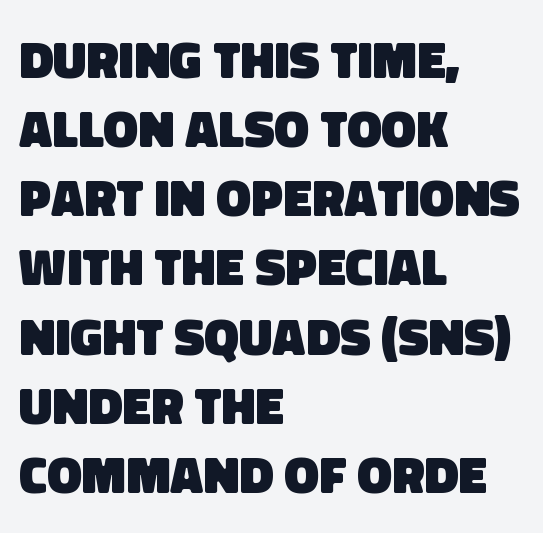
Each row of text sits above clean, open space. The letters are bold, with thick, heavy strokes. How would I describe the line gaps? Plain and ordinary. Do the characters align in a grid? No, the font is proportional. The rendering anchors every line to the left-hand side.
